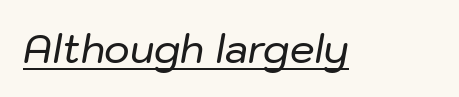
The image shows 39 px text type, italic (leaning right); set normal letter spacing, underlined; low stroke contrast and a medium x-height.
